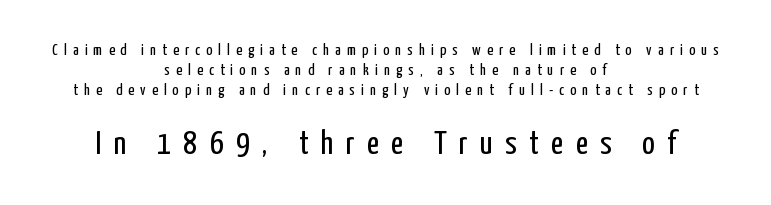
The image shows 33 px regular-weight, condensed sans-serif type, upright; set centered, normal line spacing (1.25x), unusually wide letter spacing (+0.38 em), not underlined; the second (bottom) block is 2.06x larger; low stroke contrast and a medium x-height.
